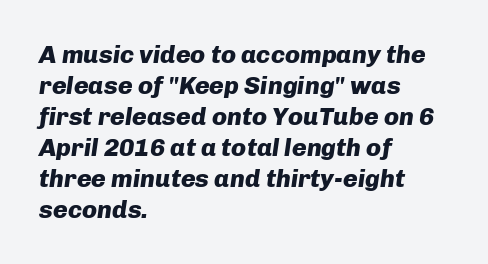
{"italic": "yes", "lean": "right", "slant_degrees": 8, "bold": "yes", "underline": "no", "align": "left", "line_spacing_ratio": 1.24, "letter_spacing": "normal", "letter_spacing_em": 0.0, "glyph_px": 25}
